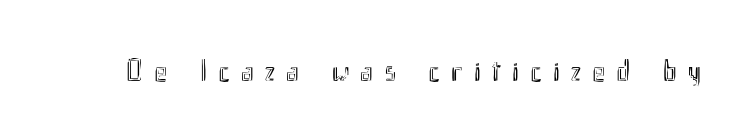
Q: Is the text italic (slanted)? A: No, it is upright.
Q: Is the text underlined? A: No.
Q: Is the spacing between letters normal or unusually wide? A: Unusually wide.
Q: Width (condensed, normal, or wide)? A: Condensed.
Q: x-height? A: Small.
Q: Monospaced? A: No.
